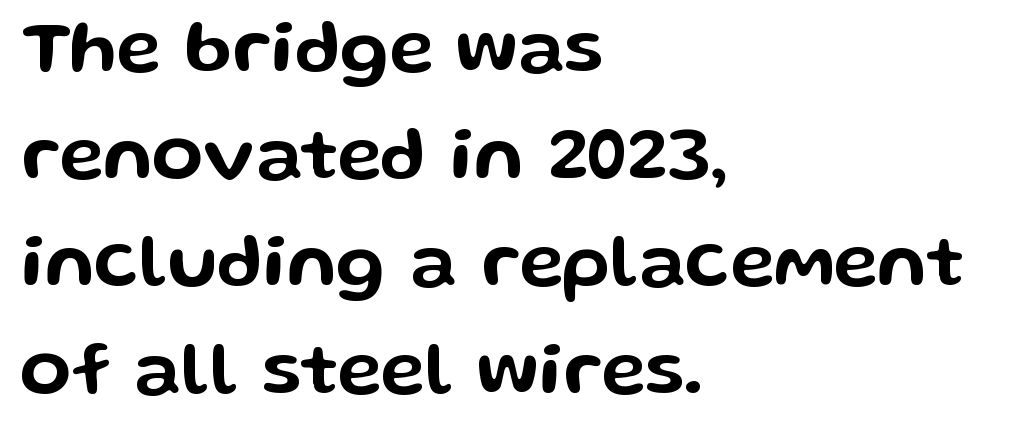
The face used here is rendered with its standard letterfit. This is the regular roman posture of the typeface. Regular leading. The letters advance in unequal steps, a hallmark of proportional type.
